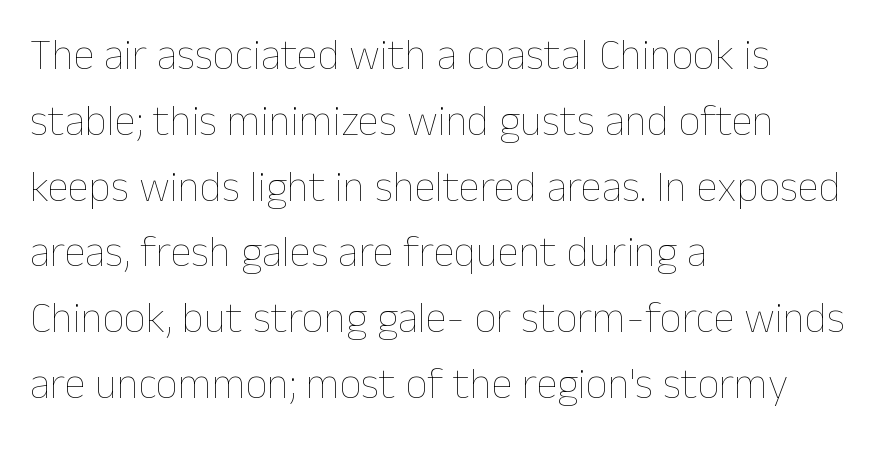
The image shows 43 px thin type, upright; set left-aligned, normal line spacing (1.53x), normal letter spacing, not underlined; low stroke contrast and a medium x-height.
